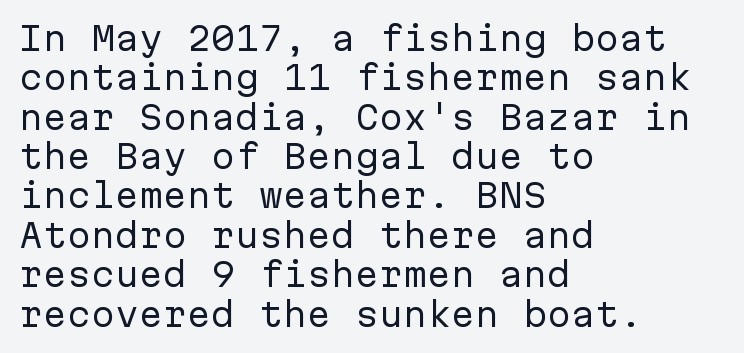
Q: Is the text bold? A: No.
Q: Is the text italic (slanted)? A: No, it is upright.
Q: Is the typeface a serif or a sans-serif typeface? A: Sans-serif.
Q: Is the text underlined? A: No.
Q: How is the paragraph aligned? A: Left-aligned.
Q: Is the spacing between letters normal or unusually wide? A: Normal.
Q: Width (condensed, normal, or wide)? A: Normal.
Q: Stroke contrast? A: Low.
Q: x-height? A: Medium.
Q: Monospaced? A: Yes.
